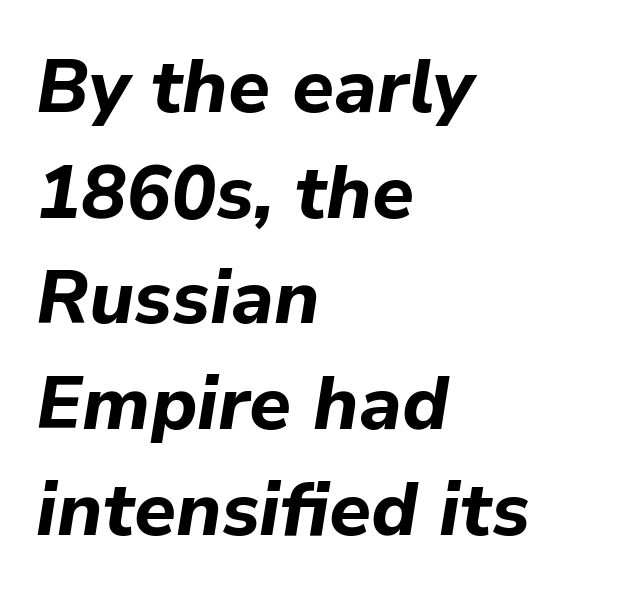
The image shows 75 px bold type, italic (leaning right); set left-aligned, normal line spacing (1.41x), normal letter spacing, not underlined; low stroke contrast and a medium x-height.
